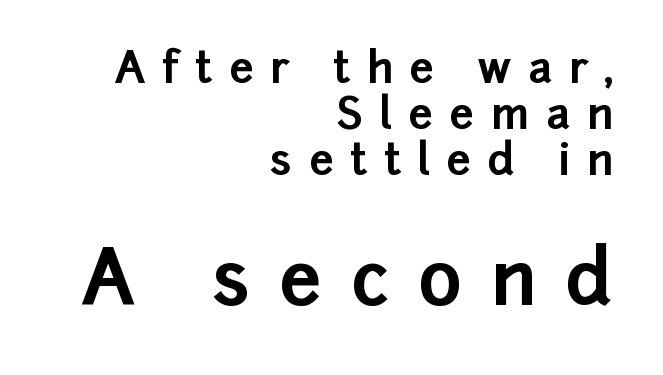
{"serif": "no", "italic": "no", "bold": "yes", "weight": "bold", "width": "normal", "stroke_contrast": "low", "x_height": "medium", "monospaced": "no", "underline": "no", "align": "right", "line_spacing": "tight", "line_spacing_ratio": 1.07, "letter_spacing": "wide", "letter_spacing_em": 0.38, "larger_block": "second", "size_ratio": 1.74, "glyph_px": 75}
